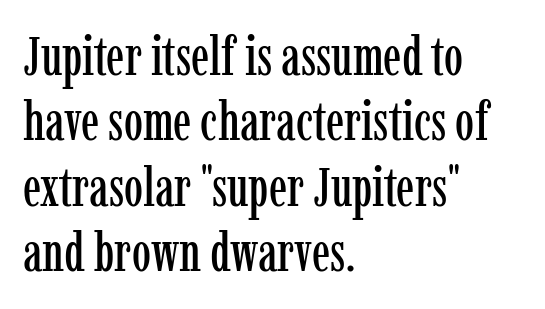
Casual observation: everything's shoved over to the left. No italicization has been applied; the sample stays upright. Here the glyphs are tracked normally, forming tight word shapes. Type without underlining. Yep, those are serifs on the letters. This sample has the flowing, uneven cadence of proportional lettering.
